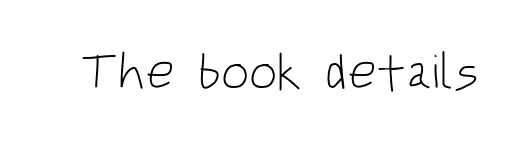
The image shows 50 px light, condensed sans-serif type, upright; set normal letter spacing, not underlined; low stroke contrast and a large x-height.
